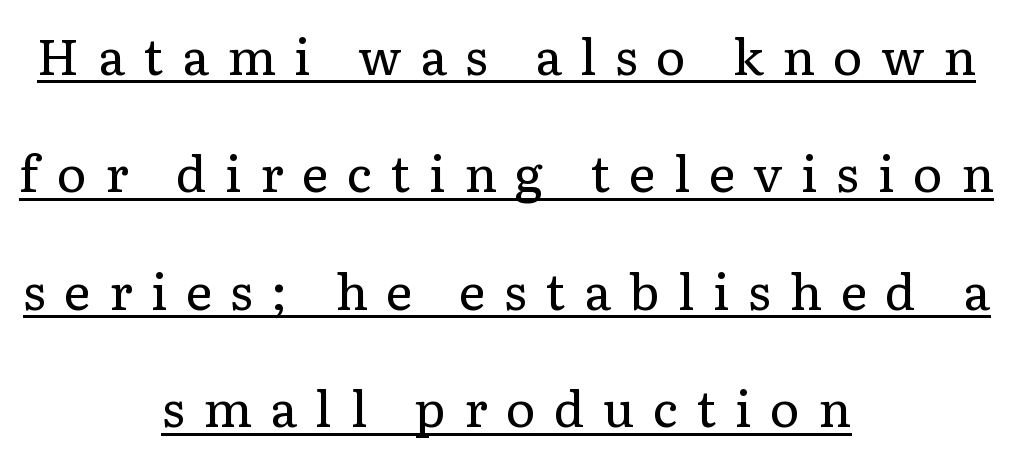
The image shows 50 px regular-weight serif type, upright; set centered, loose line spacing (2.35x), unusually wide letter spacing (+0.37 em), underlined; low stroke contrast and a medium x-height.
